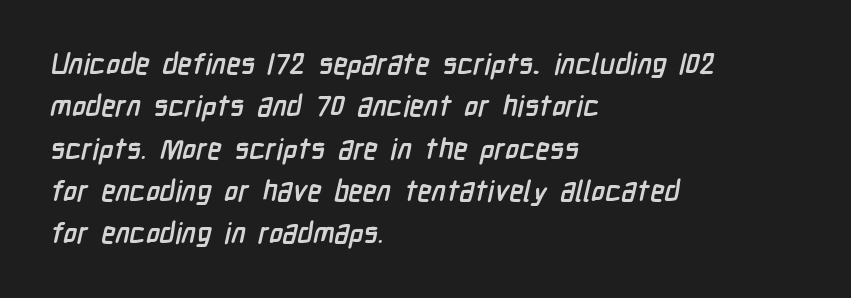
Each letter's strokes conclude bluntly, with no projecting serifs. A classic flush-left, rag-right setting is used for this passage. The rendering uses a bold face; every stroke is thick and dark. You could not count columns in this text — the font is proportionally spaced. What's the leading like? Ordinary, nothing unusual.
